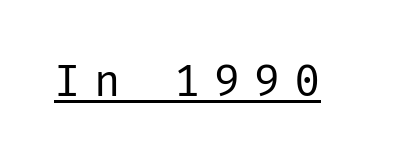
{"serif": "no", "italic": "no", "bold": "no", "weight": "regular", "width": "normal", "stroke_contrast": "low", "x_height": "medium", "underline": "yes", "letter_spacing": "wide", "letter_spacing_em": 0.31, "glyph_px": 44}
